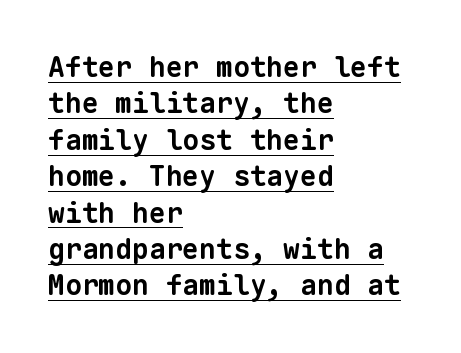
The image shows 28 px bold sans-serif type, monospaced; set left-aligned, normal line spacing (1.3x), normal letter spacing, underlined; low stroke contrast and a medium x-height.
